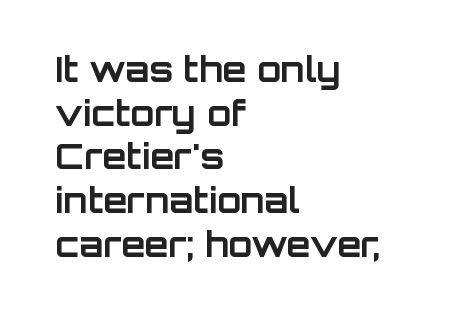
Q: Is the text bold? A: Yes.
Q: Is the text italic (slanted)? A: No, it is upright.
Q: Is the typeface a serif or a sans-serif typeface? A: Sans-serif.
Q: Is the text underlined? A: No.
Q: How is the paragraph aligned? A: Left-aligned.
Q: Is the spacing between letters normal or unusually wide? A: Normal.
Q: Is the spacing between lines tight, normal or loose? A: Normal.
Q: Width (condensed, normal, or wide)? A: Normal.
Q: Stroke contrast? A: Low.
Q: x-height? A: Large.
Q: Monospaced? A: No.
